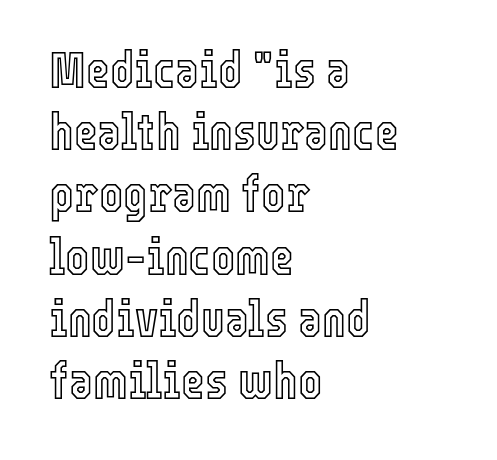
The rendering uses natural spacing where letterforms have individual widths. The space beneath each line is pristine and unruled. No italicization has been applied; the sample stays upright. The setting favours the left margin, as ordinary paragraphs usually do.
